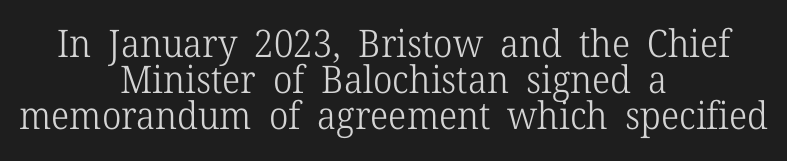
{"serif": "yes", "italic": "no", "bold": "no", "weight": "light", "width": "normal", "stroke_contrast": "low", "x_height": "medium", "monospaced": "no", "underline": "no", "align": "center", "line_spacing": "tight", "line_spacing_ratio": 0.95, "letter_spacing": "normal", "letter_spacing_em": 0.0, "glyph_px": 38}
